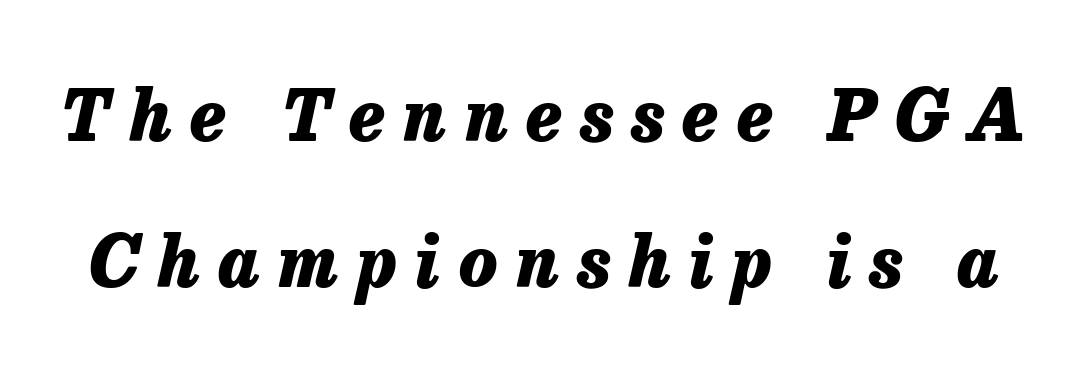
{"italic": "yes", "lean": "right", "slant_degrees": 13, "bold": "yes", "weight": "heavy", "width": "normal", "stroke_contrast": "low", "x_height": "medium", "monospaced": "no", "underline": "no", "line_spacing": "loose", "line_spacing_ratio": 2.09, "letter_spacing": "wide", "letter_spacing_em": 0.27, "glyph_px": 70}
